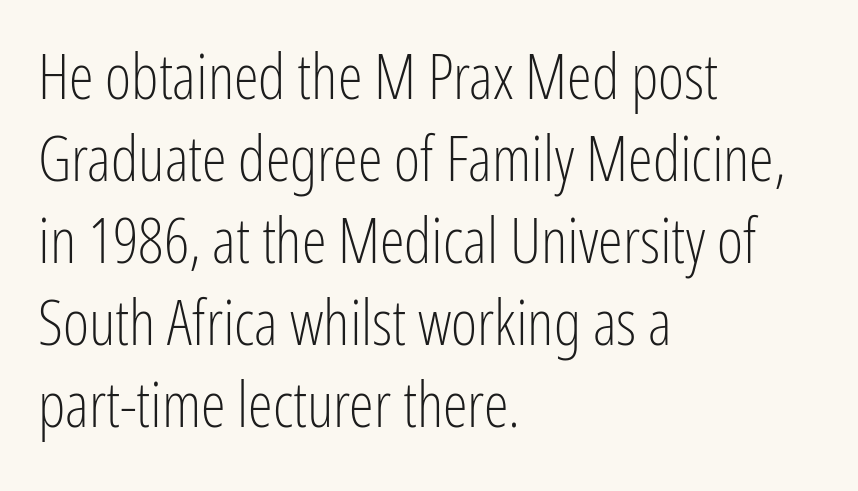
Q: Is the text bold? A: No.
Q: Is the text italic (slanted)? A: No, it is upright.
Q: Is the typeface a serif or a sans-serif typeface? A: Sans-serif.
Q: Is the text underlined? A: No.
Q: How is the paragraph aligned? A: Left-aligned.
Q: Is the spacing between letters normal or unusually wide? A: Normal.
Q: Is the spacing between lines tight, normal or loose? A: Normal.
Q: Width (condensed, normal, or wide)? A: Condensed.
Q: Stroke contrast? A: Low.
Q: x-height? A: Medium.
Q: Monospaced? A: No.
